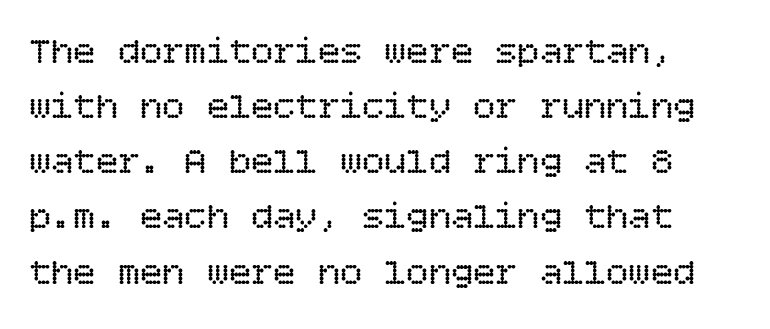
Nobody drew a line under any word here. The rows are spaced the way most documents space them. Heaviness? Minimal to ordinary, like unemphasized prose. Nope, not italic — everything's standing straight. Compared with typical body copy, the letter spacing here is the same.
